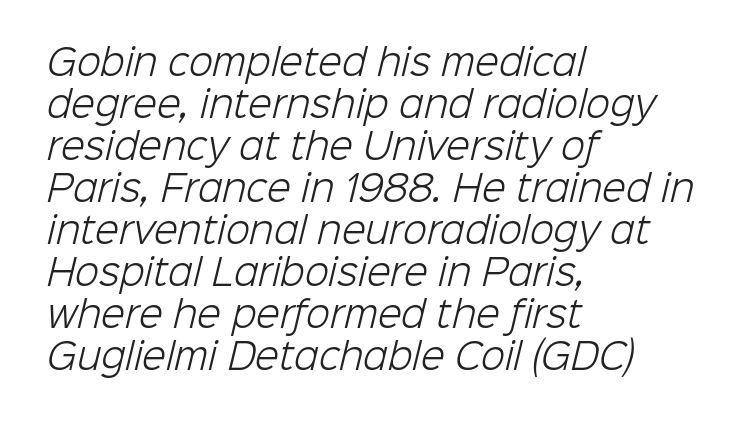
The image shows 35 px light sans-serif type; set left-aligned, line spacing 1.2x, normal letter spacing, not underlined; low stroke contrast and a medium x-height.
